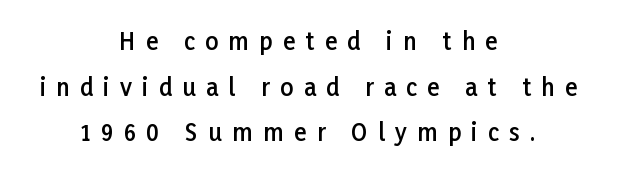
Q: Is the text bold? A: Semi-bold.
Q: Is the text italic (slanted)? A: No, it is upright.
Q: Is the text underlined? A: No.
Q: How is the paragraph aligned? A: Centered.
Q: Is the spacing between letters normal or unusually wide? A: Unusually wide.
Q: Is the spacing between lines tight, normal or loose? A: Loose.
